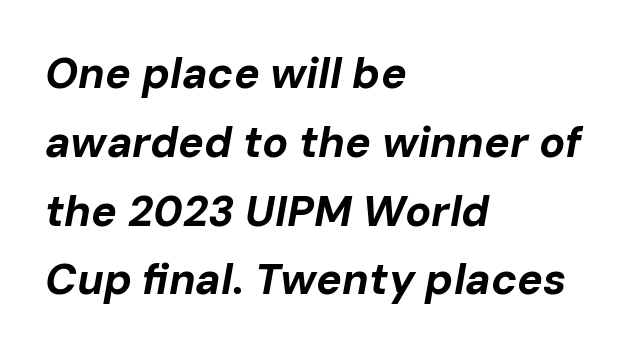
{"italic": "yes", "lean": "right", "slant_degrees": 10, "bold": "yes", "weight": "bold", "width": "normal", "stroke_contrast": "low", "x_height": "medium", "monospaced": "no", "underline": "no", "align": "left", "line_spacing": "normal", "line_spacing_ratio": 1.6, "letter_spacing": "normal", "letter_spacing_em": 0.0, "glyph_px": 43}
